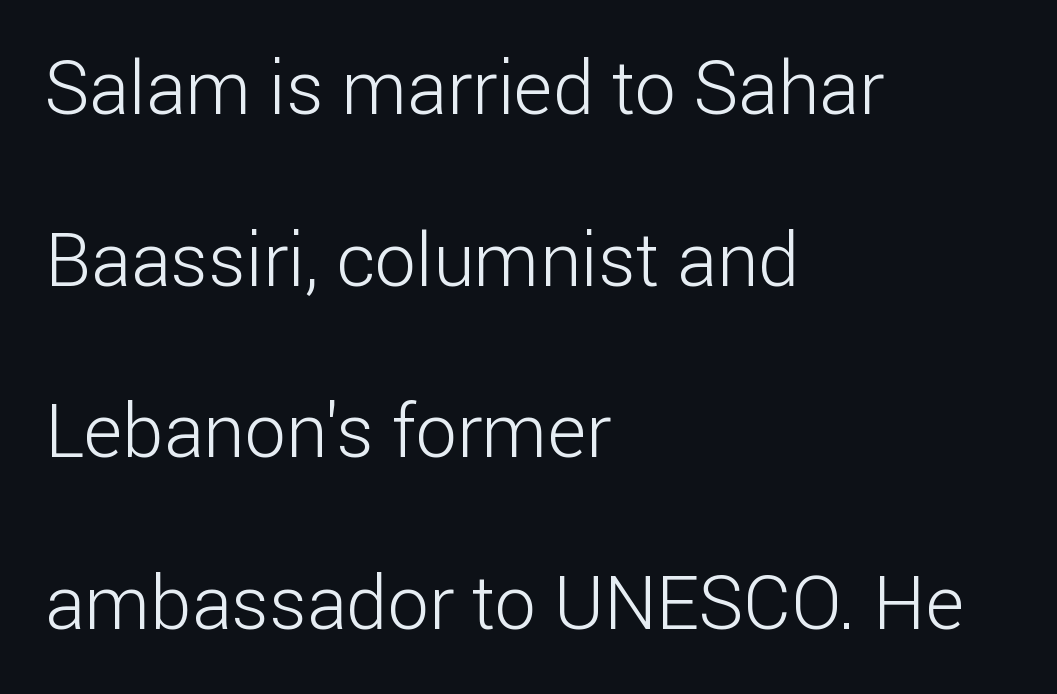
{"serif": "no", "italic": "no", "bold": "no", "weight": "light", "width": "normal", "stroke_contrast": "low", "x_height": "medium", "monospaced": "no", "underline": "no", "align": "left", "line_spacing": "loose", "line_spacing_ratio": 2.32, "letter_spacing": "normal", "letter_spacing_em": 0.0, "glyph_px": 74}
